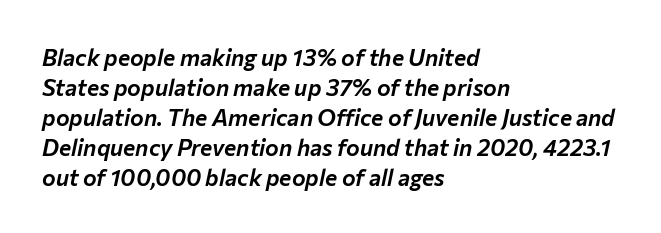
Q: Is the text italic (slanted)? A: Yes, it leans right by about 12 degrees.
Q: Is the text underlined? A: No.
Q: How is the paragraph aligned? A: Left-aligned.
Q: Is the spacing between letters normal or unusually wide? A: Normal.
Q: Is the spacing between lines tight, normal or loose? A: Normal.
